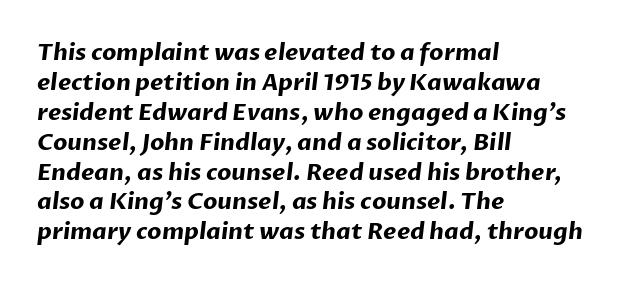
{"bold": "yes", "underline": "no", "align": "left", "line_spacing": "normal", "line_spacing_ratio": 1.3, "letter_spacing": "normal", "letter_spacing_em": 0.0, "glyph_px": 23}
